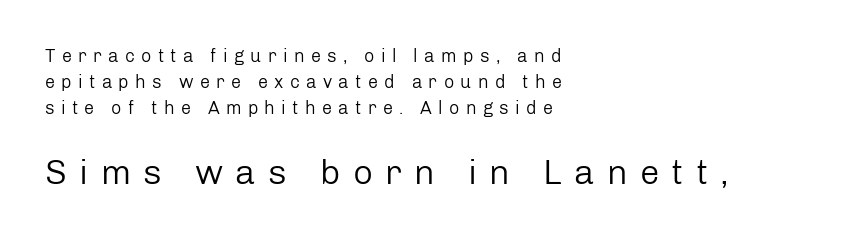
The image shows 35 px regular-weight sans-serif type, upright; set left-aligned, normal line spacing (1.44x), unusually wide letter spacing (+0.35 em), not underlined; the second (bottom) block is 1.94x larger; low stroke contrast and a medium x-height.
